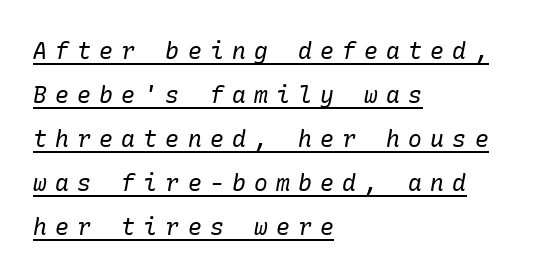
The image shows 23 px text type, italic (leaning right); set left-aligned, loose line spacing (1.91x), unusually wide letter spacing (+0.36 em), underlined.
